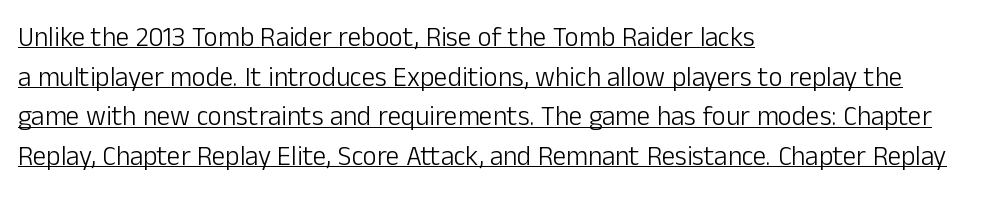
The image shows 27 px text type, upright; set left-aligned, normal line spacing (1.47x), normal letter spacing, underlined.
